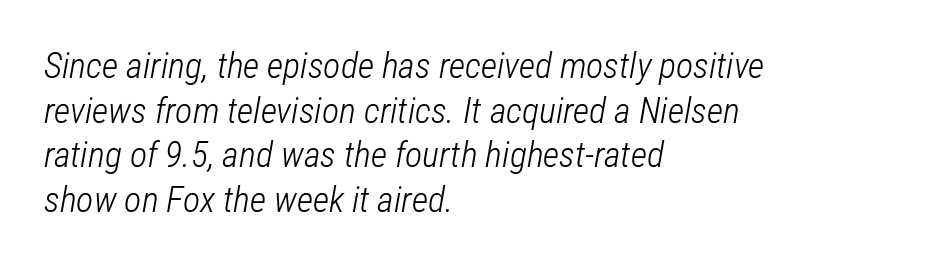
Q: Is the text bold? A: No.
Q: Is the text italic (slanted)? A: Yes, it leans right by about 12 degrees.
Q: Is the text underlined? A: No.
Q: How is the paragraph aligned? A: Left-aligned.
Q: Is the spacing between letters normal or unusually wide? A: Normal.
Q: Width (condensed, normal, or wide)? A: Condensed.
Q: Stroke contrast? A: Low.
Q: x-height? A: Medium.
Q: Monospaced? A: No.
